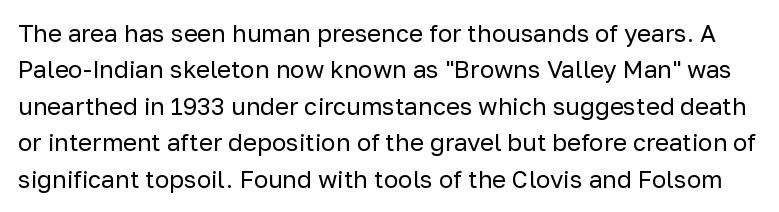
The image shows 24 px text type, upright; set normal line spacing (1.52x), normal letter spacing, not underlined.
